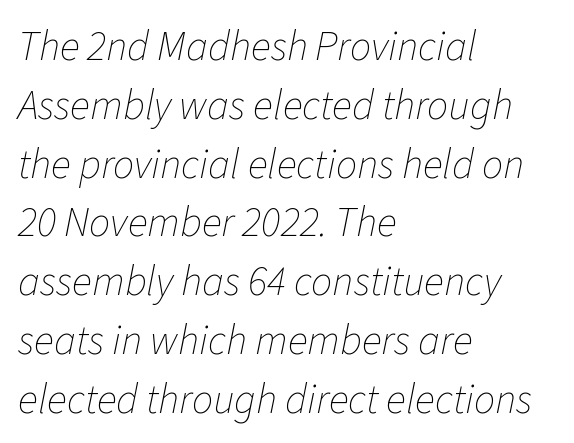
Q: Is the text bold? A: No.
Q: Is the text italic (slanted)? A: Yes, it leans right by about 11 degrees.
Q: Is the text underlined? A: No.
Q: How is the paragraph aligned? A: Left-aligned.
Q: Is the spacing between letters normal or unusually wide? A: Normal.
Q: Is the spacing between lines tight, normal or loose? A: Normal.
Q: Width (condensed, normal, or wide)? A: Normal.
Q: Stroke contrast? A: Low.
Q: x-height? A: Medium.
Q: Monospaced? A: No.
